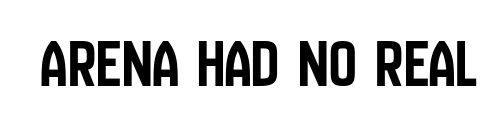
{"serif": "no", "italic": "no", "width": "condensed", "stroke_contrast": "low", "x_height": "large", "monospaced": "no", "underline": "no", "letter_spacing": "normal", "letter_spacing_em": 0.0, "glyph_px": 69}
